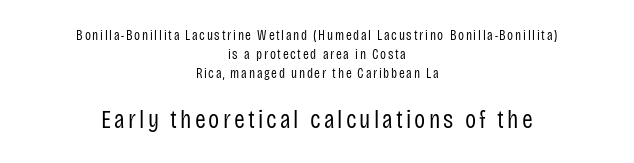
Q: Is the text bold? A: No.
Q: Is the text italic (slanted)? A: No, it is upright.
Q: Is the text underlined? A: No.
Q: How is the paragraph aligned? A: Centered.
Q: Is the spacing between lines tight, normal or loose? A: Normal.
Q: Which block of text is set in a larger size, the first (top) or the second (bottom)? A: The second (bottom) one.
